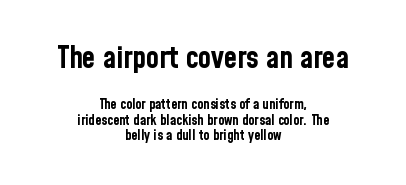
The image shows 30 px bold, condensed sans-serif type, upright; set centered, tight line spacing (1.11x), normal letter spacing, not underlined; the first (top) block is 2.14x larger; low stroke contrast and a medium x-height.
